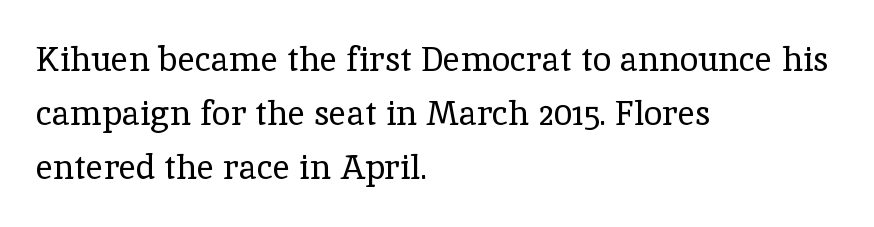
The image shows 34 px regular-weight serif type, upright; set left-aligned, normal line spacing (1.59x), normal letter spacing, not underlined; a medium x-height.
